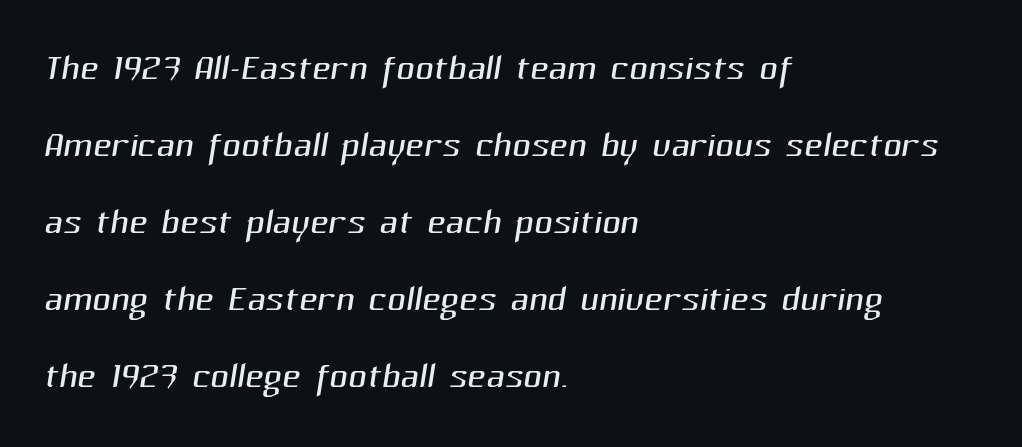
On a weight scale, this lands at 450 or below. Font category for this specimen: sans-serif. Each new line begins a customary step beneath the previous one. The lines are quadded left.
